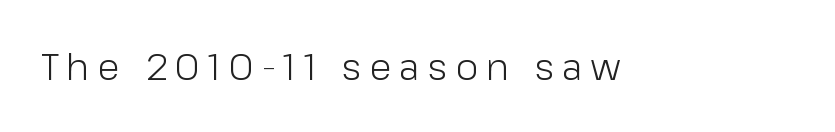
{"serif": "no", "italic": "no", "bold": "no", "weight": "light", "width": "normal", "stroke_contrast": "low", "x_height": "medium", "monospaced": "no", "underline": "no", "letter_spacing": "wide", "letter_spacing_em": 0.23, "glyph_px": 36}
